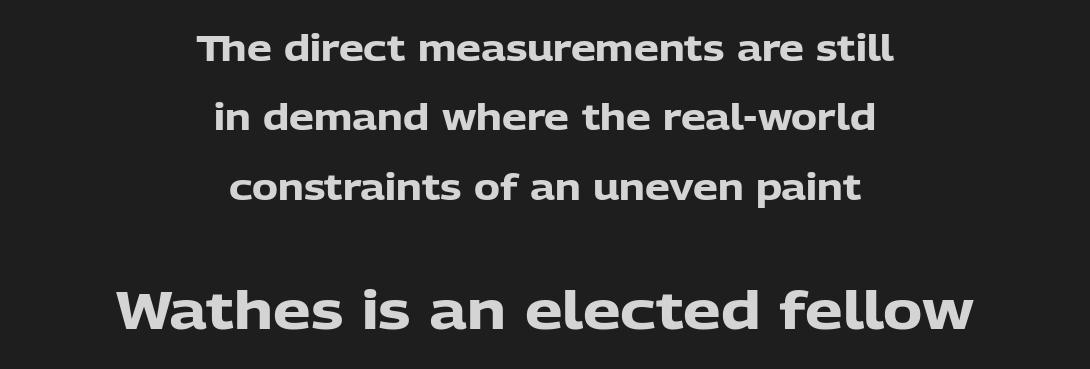
Proportional: the letters do not fall into vertical columns. Vertically, the passage feels expansive, rows floating well apart. Short and long lines alike share a common midpoint. The rendering keeps characters at their native spacing. Upright lettering throughout.
